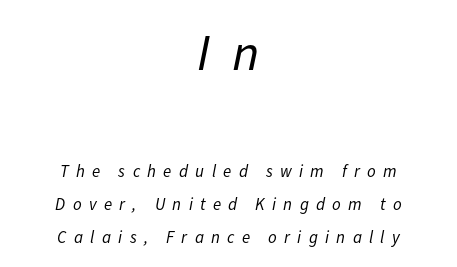
The lines are quadded center. Leading: increased. A bare baseline throughout the passage. The letters are slanted; this is an italic face.
